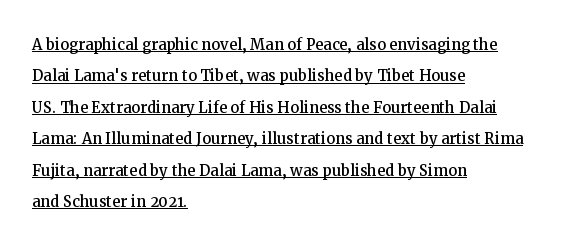
Q: Is the text italic (slanted)? A: No, it is upright.
Q: Is the text underlined? A: Yes.
Q: How is the paragraph aligned? A: Left-aligned.
Q: Is the spacing between letters normal or unusually wide? A: Normal.
Q: Is the spacing between lines tight, normal or loose? A: Normal.
